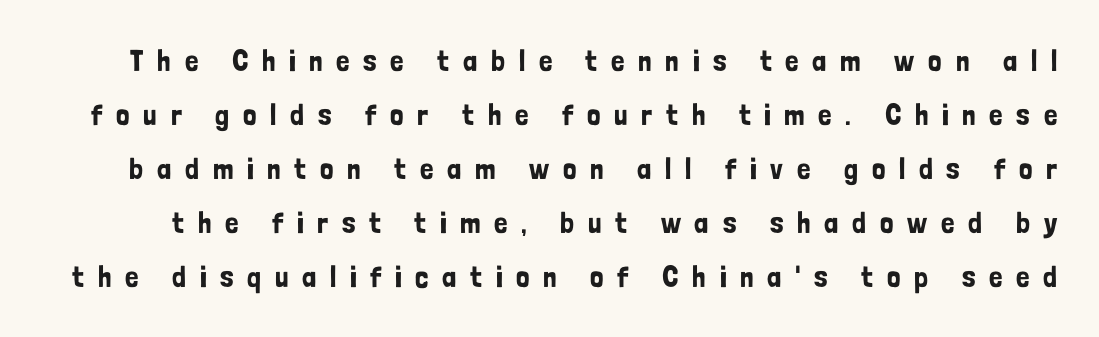
Words appear elongated and porous because spacing is wide. Honestly, there is no underline to notice here at all. Classification — sans serif. Posture: vertical. Each letter keeps its own natural width here, so spacing adapts to shape.
